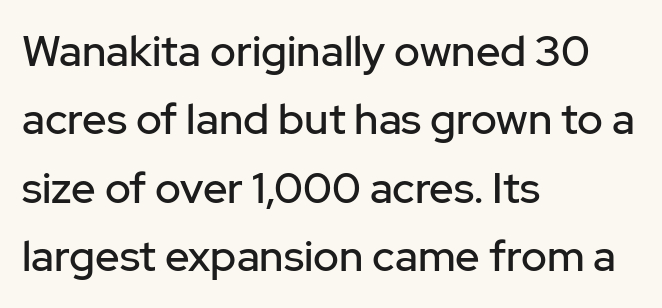
A clean baseline with only descenders dipping below it. Are there feet on the stems? There aren't — it's a sans. If you drew a ruler down the left edge, every line would touch it. Character widths vary here, with narrow letters taking less room than wide ones. Line spacing here is normal.
